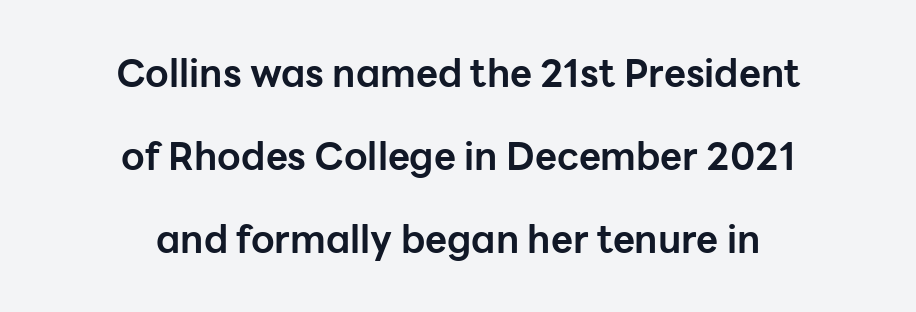
The image shows 38 px bold sans-serif type, upright; set centered, loose line spacing (2.19x), normal letter spacing, not underlined; low stroke contrast and a medium x-height.
